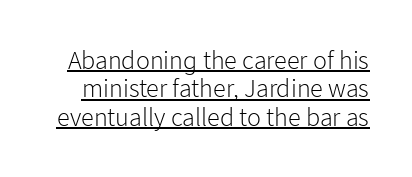
The image shows 26 px text type, upright; set tight line spacing (1.09x), normal letter spacing, underlined.
